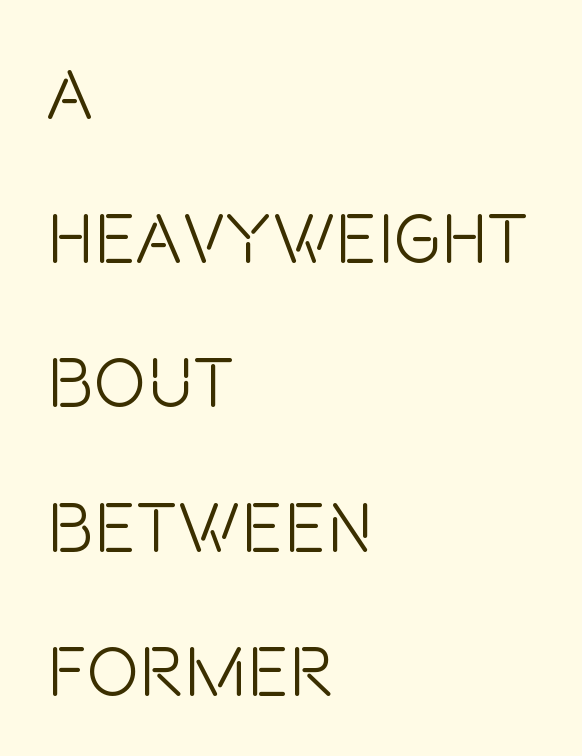
These lines stand farther apart than default settings would place them. Spacing verdict: proportional, widths tailored to each character. Bold? No — there's no thickening of the strokes. Letterform terminals end flat and unadorned throughout the passage. The lines in this sample share a left origin and differ only in where they stop. You could call the tracking neutral — neither tight nor loose.
